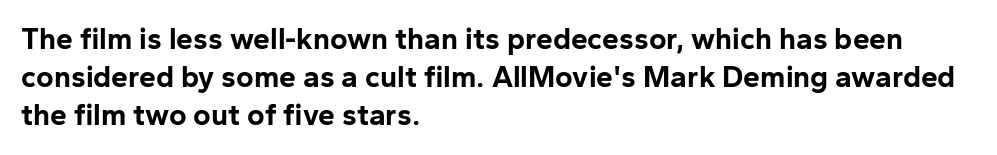
Q: Is the text bold? A: Yes.
Q: Is the text italic (slanted)? A: No, it is upright.
Q: Is the typeface a serif or a sans-serif typeface? A: Sans-serif.
Q: Is the text underlined? A: No.
Q: How is the paragraph aligned? A: Left-aligned.
Q: Is the spacing between letters normal or unusually wide? A: Normal.
Q: Is the spacing between lines tight, normal or loose? A: Normal.
Q: Width (condensed, normal, or wide)? A: Normal.
Q: Stroke contrast? A: Low.
Q: x-height? A: Medium.
Q: Monospaced? A: No.
